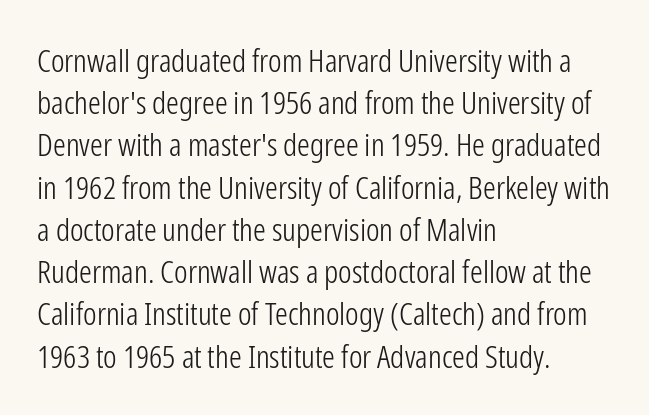
{"serif": "no", "italic": "no", "bold": "no", "weight": "light", "width": "condensed", "stroke_contrast": "low", "x_height": "medium", "monospaced": "no", "underline": "no", "align": "left", "line_spacing": "normal", "line_spacing_ratio": 1.32, "letter_spacing": "normal", "letter_spacing_em": 0.0, "glyph_px": 32}
